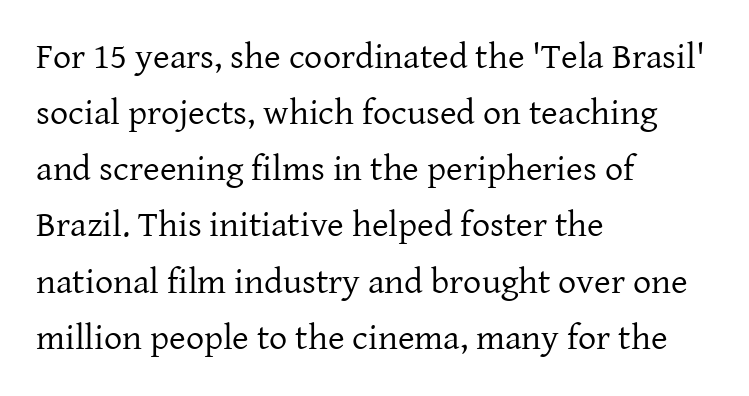
{"serif": "yes", "italic": "no", "bold": "no", "weight": "regular", "width": "normal", "stroke_contrast": "low", "x_height": "medium", "monospaced": "no", "underline": "no", "align": "left", "line_spacing": "normal", "line_spacing_ratio": 1.56, "letter_spacing": "normal", "letter_spacing_em": 0.0, "glyph_px": 36}
